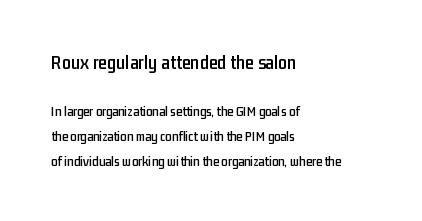
Q: Is the text italic (slanted)? A: No, it is upright.
Q: Is the text underlined? A: No.
Q: How is the paragraph aligned? A: Left-aligned.
Q: Is the spacing between letters normal or unusually wide? A: Normal.
Q: Which block of text is set in a larger size, the first (top) or the second (bottom)? A: The first (top) one.
